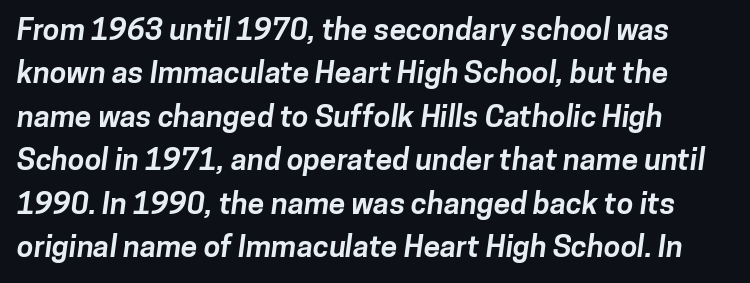
{"serif": "no", "bold": "yes", "weight": "bold", "width": "normal", "stroke_contrast": "low", "x_height": "medium", "monospaced": "no", "underline": "no", "line_spacing": "normal", "line_spacing_ratio": 1.45, "letter_spacing": "normal", "letter_spacing_em": 0.0, "glyph_px": 30}
